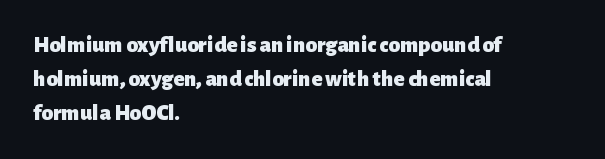
The image shows 23 px bold type, upright; set left-aligned, normal line spacing (1.48x), normal letter spacing, not underlined.
